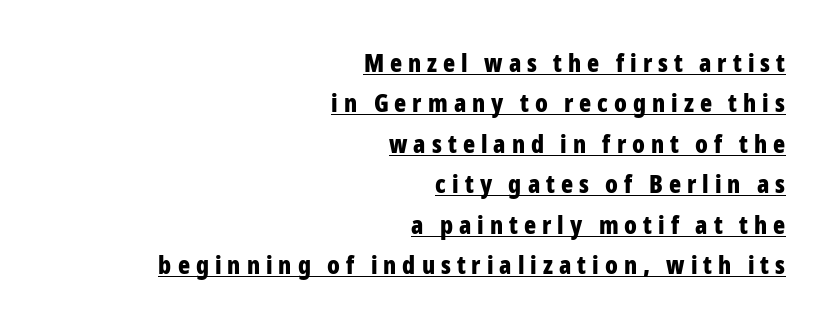
{"italic": "no", "bold": "yes", "underline": "yes", "align": "right", "line_spacing": "normal", "line_spacing_ratio": 1.62, "letter_spacing": "wide", "letter_spacing_em": 0.24, "glyph_px": 25}
